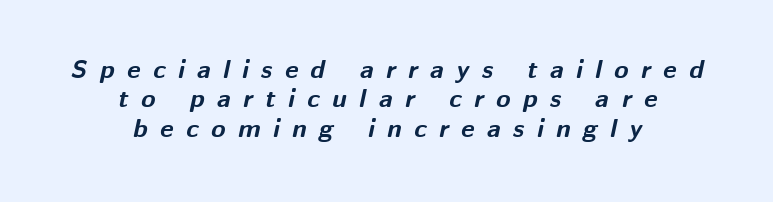
{"italic": "yes", "lean": "right", "slant_degrees": 12, "bold": "yes", "underline": "no", "align": "center", "line_spacing": "tight", "line_spacing_ratio": 1.13, "letter_spacing": "wide", "letter_spacing_em": 0.48, "glyph_px": 26}
